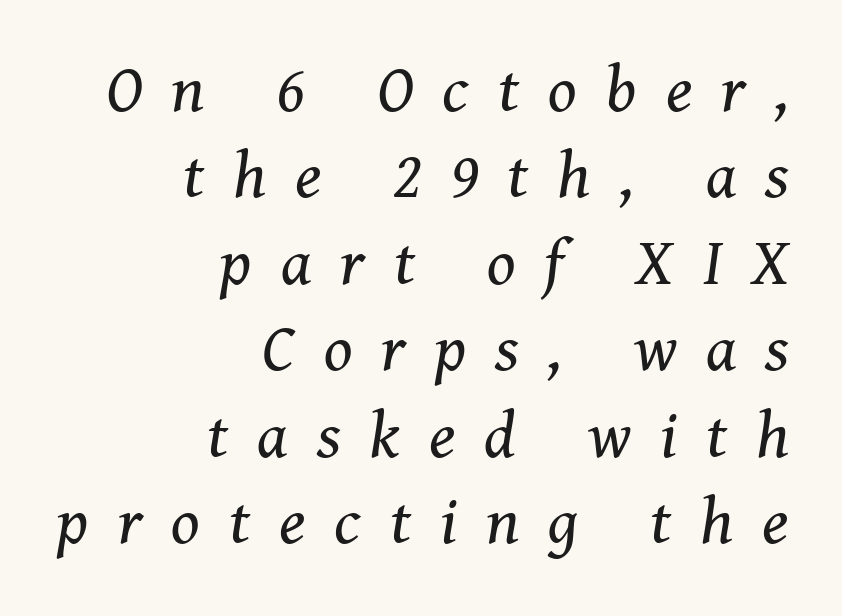
What stands out about the letter spacing? Its width — letters are far apart. This reads as an unemphasized weight, regular at the heaviest. Compared with a flush-left layout, this one pins lines to the opposite, right side. Is this a sans? No — the strokes have serifs.
